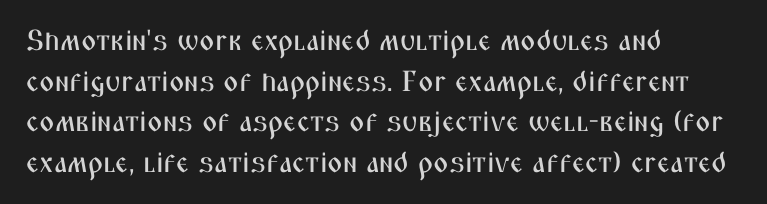
The image shows 29 px condensed sans-serif type, upright; set left-aligned, normal line spacing (1.4x), normal letter spacing, not underlined; medium stroke contrast and a medium x-height.
